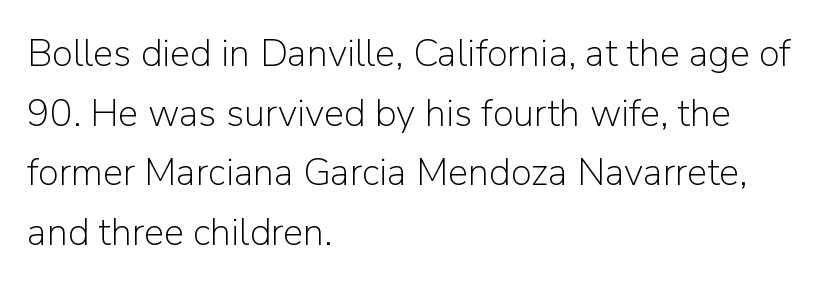
Q: Is the text bold? A: No.
Q: Is the text italic (slanted)? A: No, it is upright.
Q: Is the typeface a serif or a sans-serif typeface? A: Sans-serif.
Q: Is the text underlined? A: No.
Q: How is the paragraph aligned? A: Left-aligned.
Q: Is the spacing between letters normal or unusually wide? A: Normal.
Q: Is the spacing between lines tight, normal or loose? A: Normal.
Q: Width (condensed, normal, or wide)? A: Normal.
Q: Stroke contrast? A: Low.
Q: x-height? A: Medium.
Q: Monospaced? A: No.
